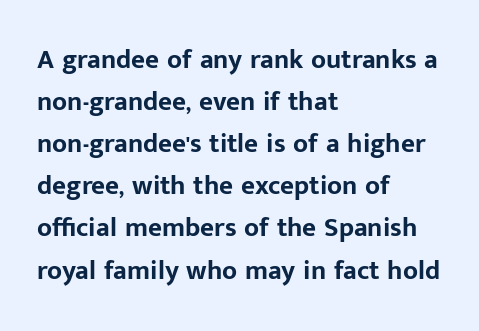
Q: Is the text bold? A: Yes.
Q: Is the text italic (slanted)? A: No, it is upright.
Q: Is the text underlined? A: No.
Q: How is the paragraph aligned? A: Left-aligned.
Q: Is the spacing between letters normal or unusually wide? A: Normal.
Q: Is the spacing between lines tight, normal or loose? A: Normal.
